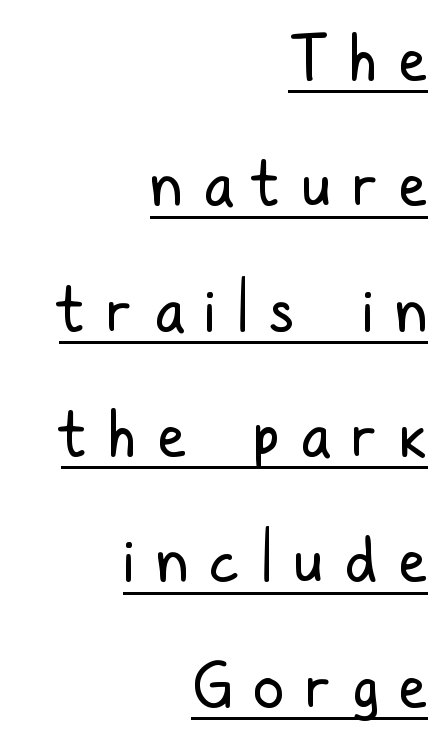
{"serif": "no", "italic": "no", "bold": "no", "weight": "regular", "width": "condensed", "stroke_contrast": "low", "x_height": "medium", "monospaced": "no", "underline": "yes", "align": "right", "line_spacing": "loose", "line_spacing_ratio": 1.99, "letter_spacing": "wide", "letter_spacing_em": 0.33, "glyph_px": 63}
